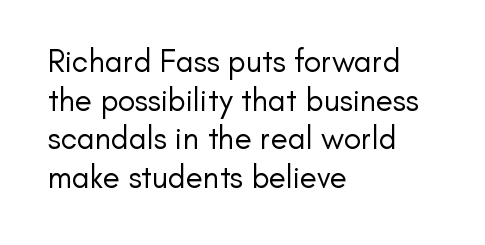
{"serif": "no", "italic": "no", "bold": "no", "weight": "regular", "width": "normal", "stroke_contrast": "low", "x_height": "small", "monospaced": "no", "underline": "no", "align": "left", "line_spacing_ratio": 1.21, "letter_spacing": "normal", "letter_spacing_em": 0.0, "glyph_px": 32}
